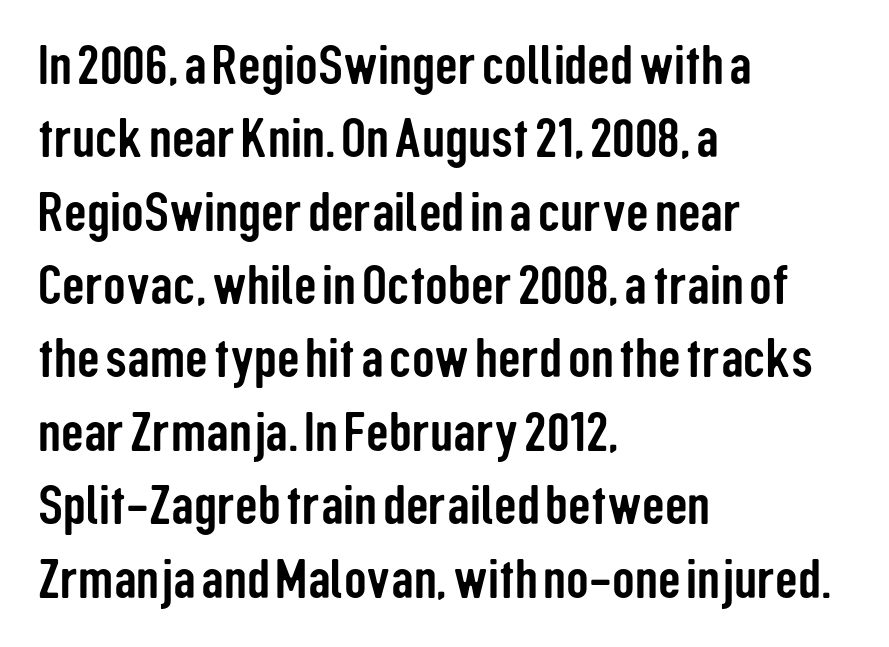
The image shows 56 px condensed sans-serif type, upright; set left-aligned, normal line spacing (1.31x), normal letter spacing, not underlined; low stroke contrast and a medium x-height.
